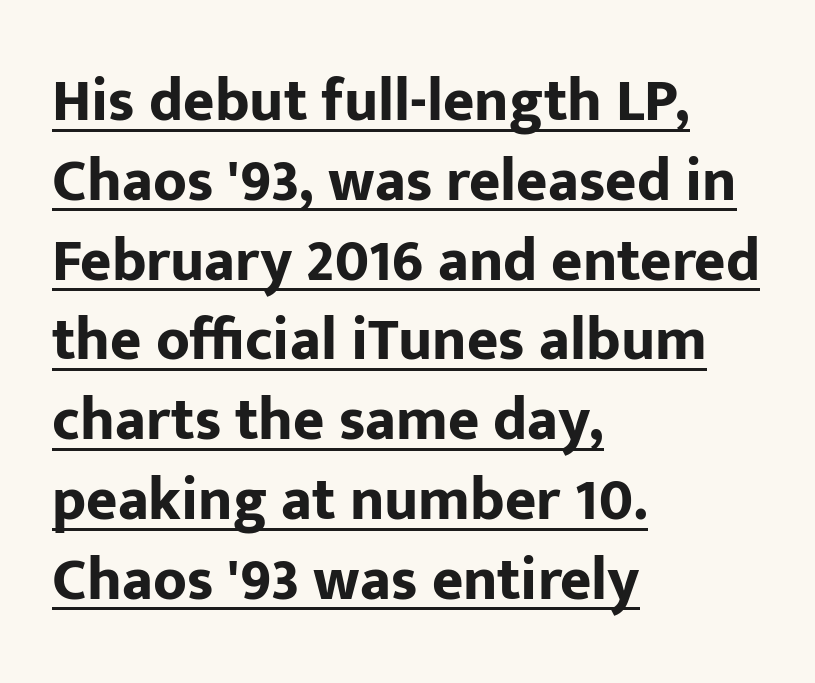
Has an underline been added? It has. You can tell from the bare stems that sans-serif type was used. Here the glyphs are tracked normally, forming tight word shapes. This sample has the flowing, uneven cadence of proportional lettering. All the whitespace from short lines collects on the right. Vertically, the passage feels balanced, rows spaced as you'd expect.
